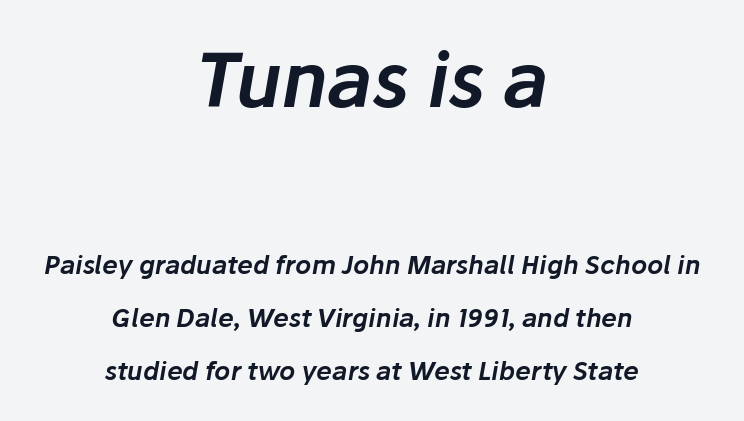
Leftover space on each line is divided equally before and after the words. Character size in the leading block exceeds that of the trailing block. A typesetter would mark this as italic. Clear beneath every line of the passage.
